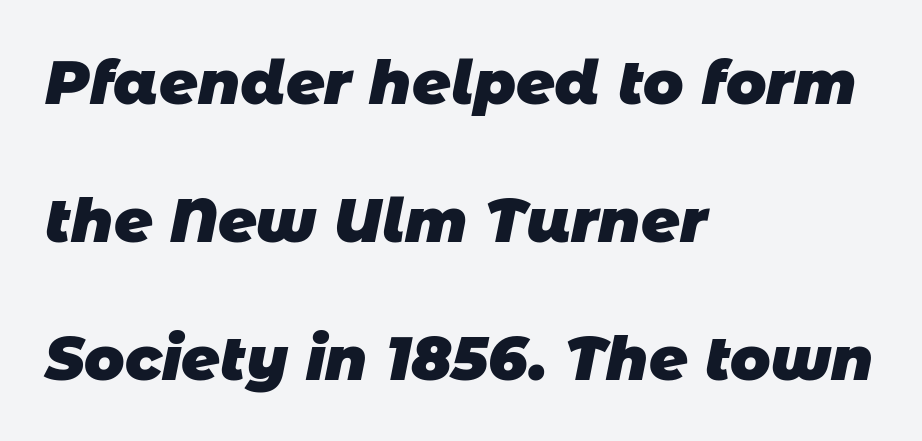
Q: Is the text bold? A: Yes.
Q: Is the typeface a serif or a sans-serif typeface? A: Sans-serif.
Q: Is the text underlined? A: No.
Q: How is the paragraph aligned? A: Left-aligned.
Q: Is the spacing between letters normal or unusually wide? A: Normal.
Q: Is the spacing between lines tight, normal or loose? A: Loose.
Q: Width (condensed, normal, or wide)? A: Normal.
Q: Stroke contrast? A: Low.
Q: x-height? A: Large.
Q: Monospaced? A: No.
